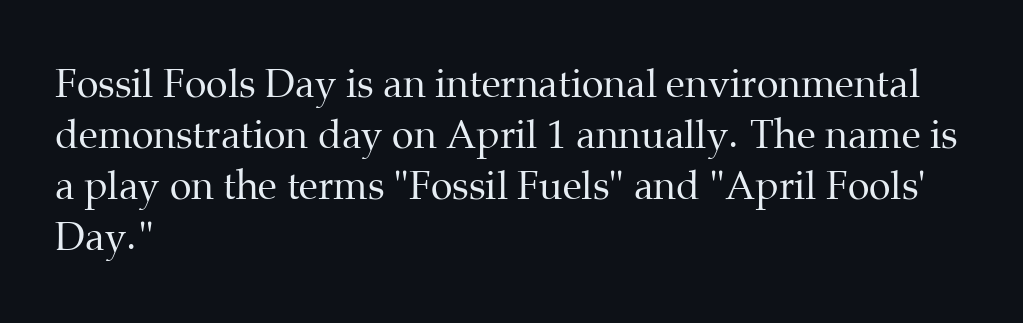
Q: Is the text bold? A: No.
Q: Is the text italic (slanted)? A: No, it is upright.
Q: Is the typeface a serif or a sans-serif typeface? A: Serif.
Q: Is the text underlined? A: No.
Q: How is the paragraph aligned? A: Left-aligned.
Q: Is the spacing between letters normal or unusually wide? A: Normal.
Q: Is the spacing between lines tight, normal or loose? A: Normal.
Q: Width (condensed, normal, or wide)? A: Normal.
Q: Stroke contrast? A: Medium.
Q: x-height? A: Medium.
Q: Monospaced? A: No.
